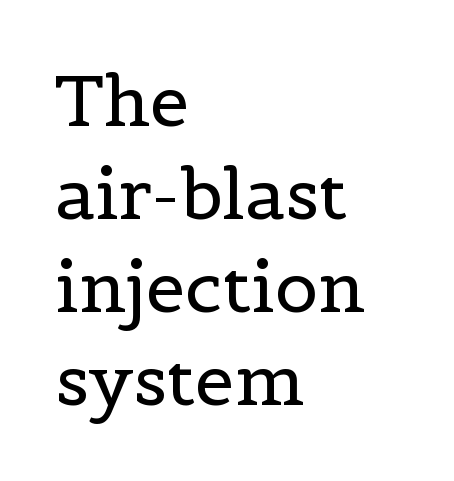
{"serif": "yes", "italic": "no", "bold": "no", "weight": "regular", "width": "normal", "x_height": "medium", "monospaced": "no", "underline": "no", "align": "left", "line_spacing": "normal", "line_spacing_ratio": 1.31, "letter_spacing": "normal", "letter_spacing_em": 0.0, "glyph_px": 71}
